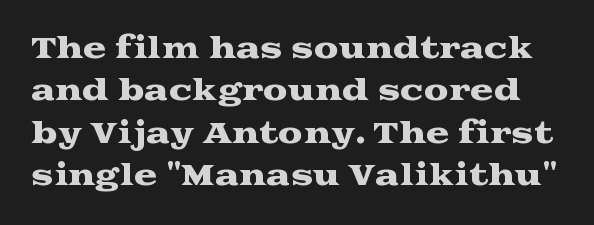
Q: Is the text italic (slanted)? A: No, it is upright.
Q: Is the typeface a serif or a sans-serif typeface? A: Serif.
Q: Is the text underlined? A: No.
Q: Is the spacing between letters normal or unusually wide? A: Normal.
Q: Is the spacing between lines tight, normal or loose? A: Normal.
Q: Width (condensed, normal, or wide)? A: Wide.
Q: Stroke contrast? A: Medium.
Q: x-height? A: Medium.
Q: Monospaced? A: No.
